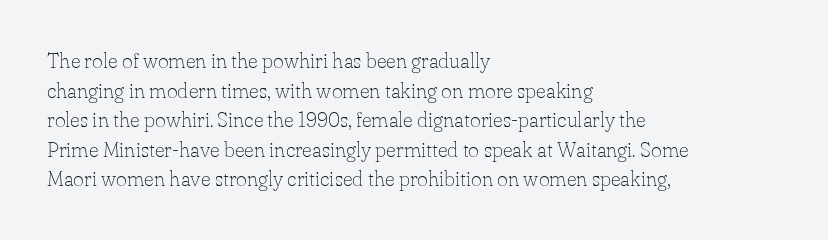
{"italic": "no", "bold": "no", "underline": "no", "align": "left", "line_spacing": "normal", "line_spacing_ratio": 1.41, "letter_spacing": "normal", "letter_spacing_em": 0.0, "glyph_px": 21}
